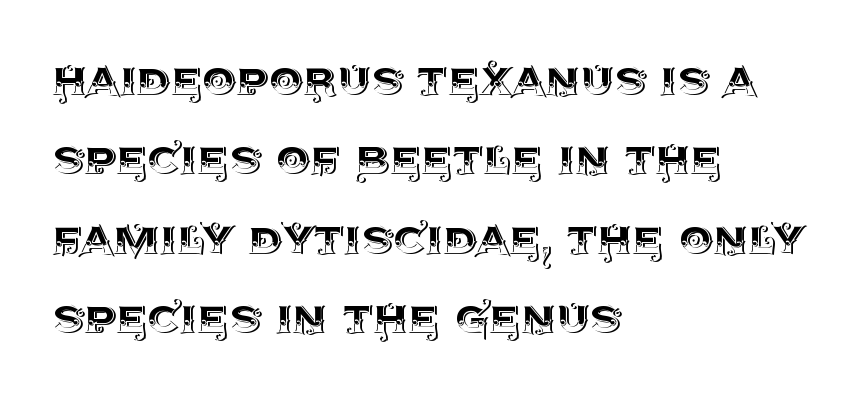
Glance below the letters and you will spot only blank space. The face used here is proportionally spaced, like ordinary book or web type. Layout note: lines flush left. Each new line begins a customary step beneath the previous one. Vertical strokes here are truly vertical. The passage shown has conventional tracking throughout.
